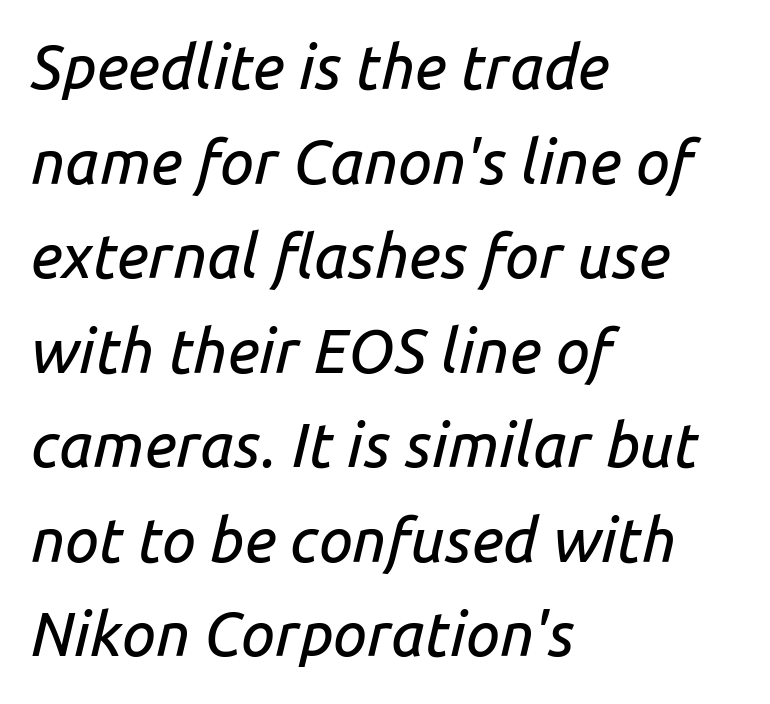
The image shows 61 px text type, italic (leaning right); set left-aligned, normal line spacing (1.55x), normal letter spacing, not underlined; low stroke contrast and a medium x-height.
